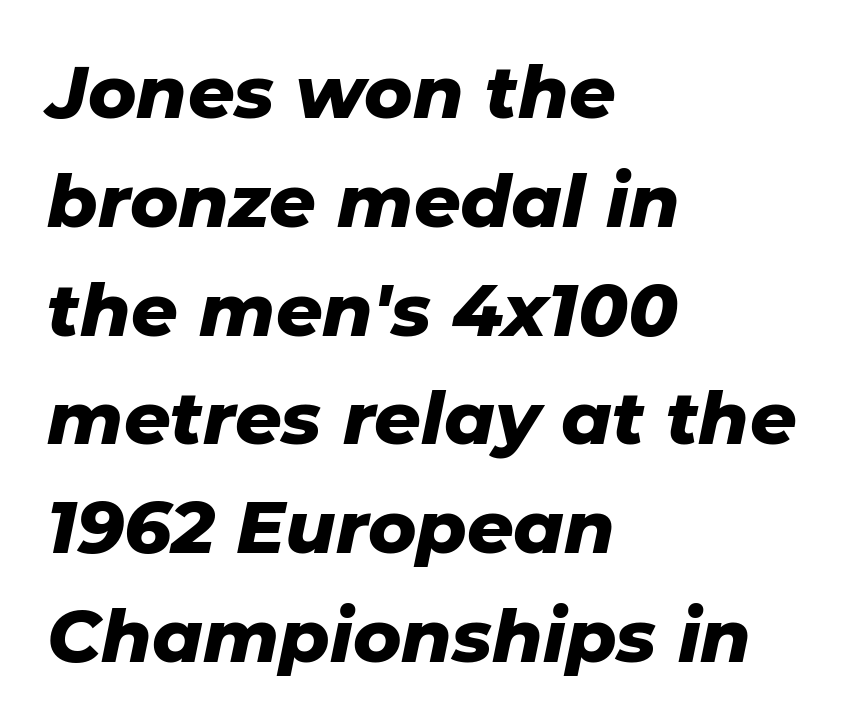
It's the slanting kind of type. A typesetter would call this proportional, since set widths differ per character. Type without underlining. Stroke thickness is high; the sample reads as a true bold.
